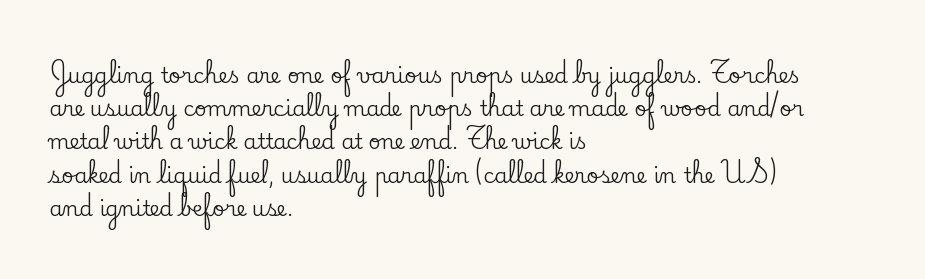
The image shows 21 px text type, upright; set left-aligned, normal line spacing (1.58x), normal letter spacing, not underlined.
